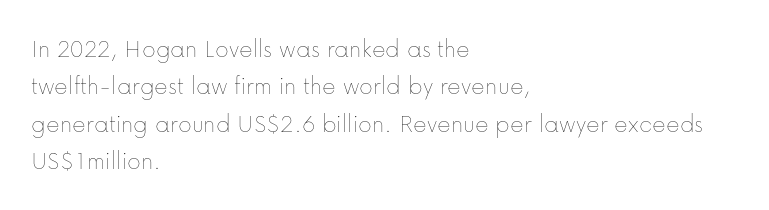
Is the letter spacing exaggerated? No — it looks like the ordinary default. This block has exactly the height ordinary leading produces. This is the regular roman posture of the typeface. Weight: not bold — regular or lighter.
